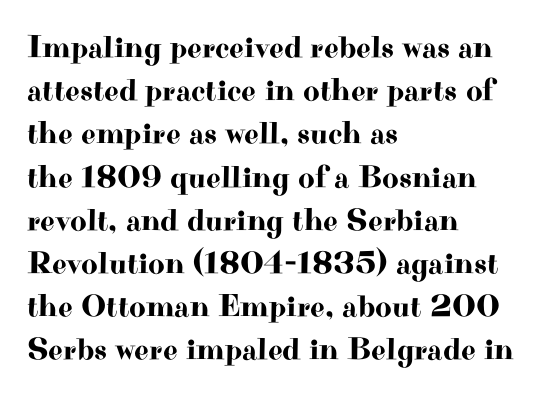
The image shows 32 px wide serif type, upright; set left-aligned, normal line spacing (1.35x), normal letter spacing, not underlined; high stroke contrast and a small x-height.
